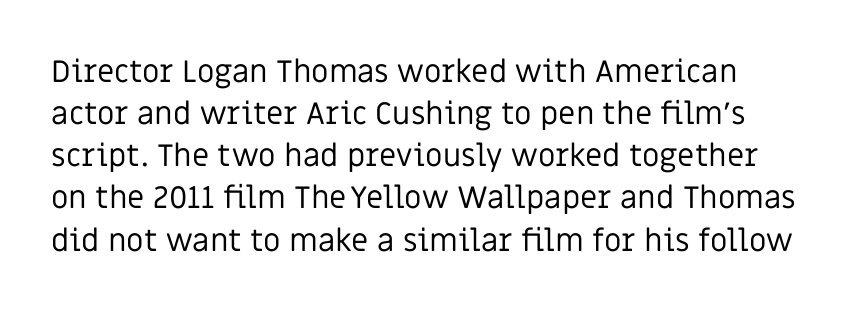
{"serif": "no", "italic": "no", "bold": "no", "weight": "regular", "width": "normal", "stroke_contrast": "low", "x_height": "large", "monospaced": "no", "underline": "no", "line_spacing": "normal", "line_spacing_ratio": 1.36, "letter_spacing": "normal", "letter_spacing_em": 0.0, "glyph_px": 31}
